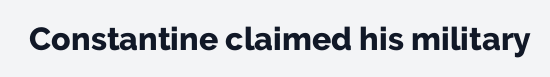
{"serif": "no", "italic": "no", "bold": "yes", "weight": "bold", "width": "normal", "stroke_contrast": "low", "x_height": "medium", "monospaced": "no", "underline": "no", "letter_spacing": "normal", "letter_spacing_em": 0.0, "glyph_px": 32}
